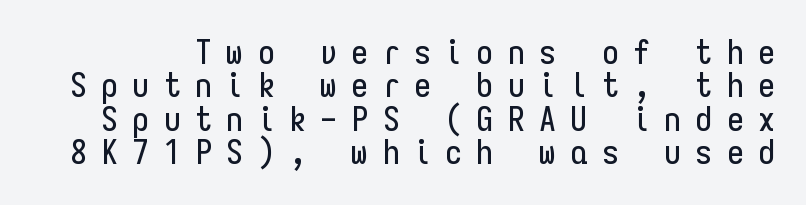
Is the letter spacing exaggerated? Yes — the characters are pushed far apart. Only glyphs here, with clear space below each row. This sample uses a sans-serif face. Is this a fixed-width face? Yes — each glyph sits in an identical cell. Style check: upright.
